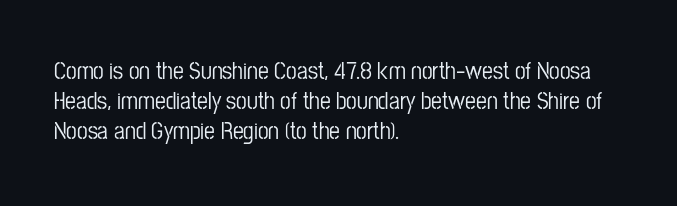
Q: Is the text italic (slanted)? A: No, it is upright.
Q: Is the text underlined? A: No.
Q: How is the paragraph aligned? A: Left-aligned.
Q: Is the spacing between letters normal or unusually wide? A: Normal.
Q: Is the spacing between lines tight, normal or loose? A: Normal.
